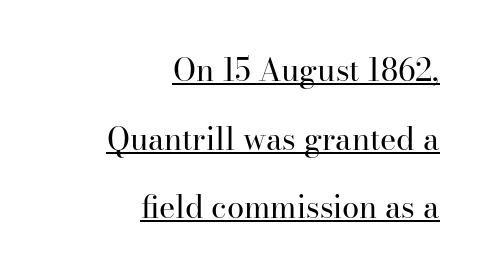
The image shows 31 px regular-weight serif type, upright; set right-aligned, loose line spacing (2.21x), normal letter spacing, underlined; high stroke contrast and a small x-height.
